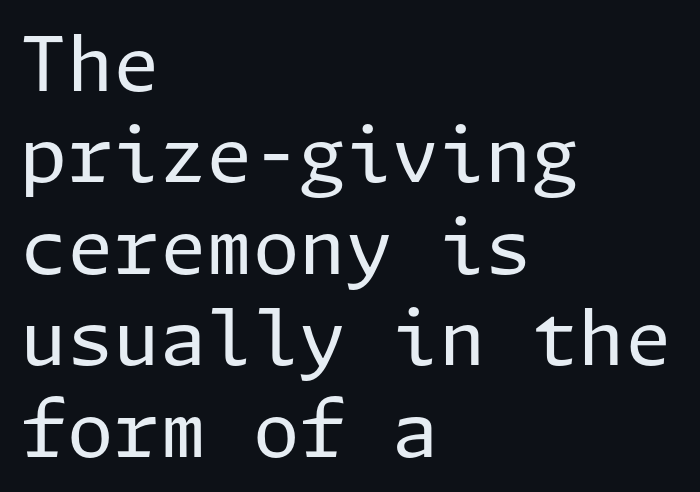
Q: Is the text bold? A: No.
Q: Is the text italic (slanted)? A: No, it is upright.
Q: Is the typeface a serif or a sans-serif typeface? A: Sans-serif.
Q: Is the text underlined? A: No.
Q: How is the paragraph aligned? A: Left-aligned.
Q: Is the spacing between letters normal or unusually wide? A: Normal.
Q: Width (condensed, normal, or wide)? A: Normal.
Q: Stroke contrast? A: Low.
Q: x-height? A: Medium.
